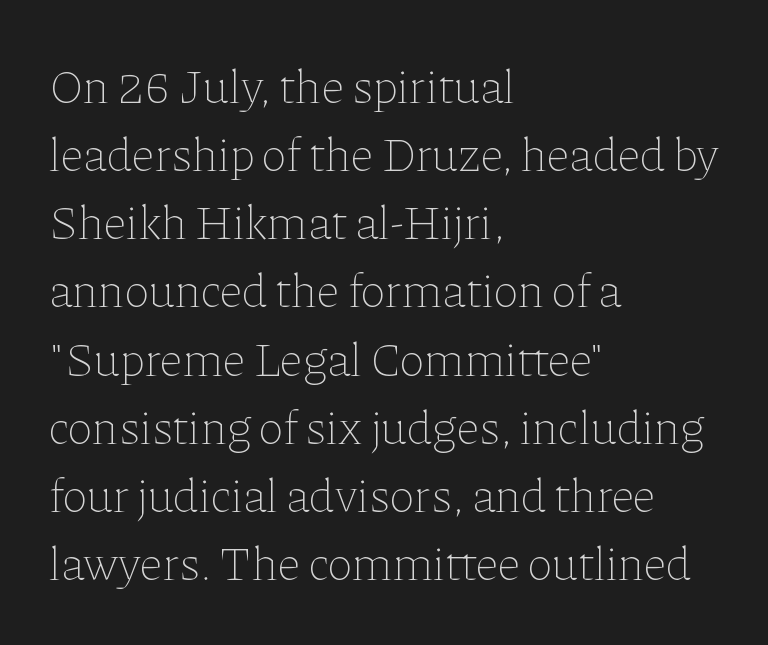
The image shows 48 px thin type, upright; set left-aligned, normal line spacing (1.42x), normal letter spacing, not underlined; low stroke contrast and a medium x-height.
